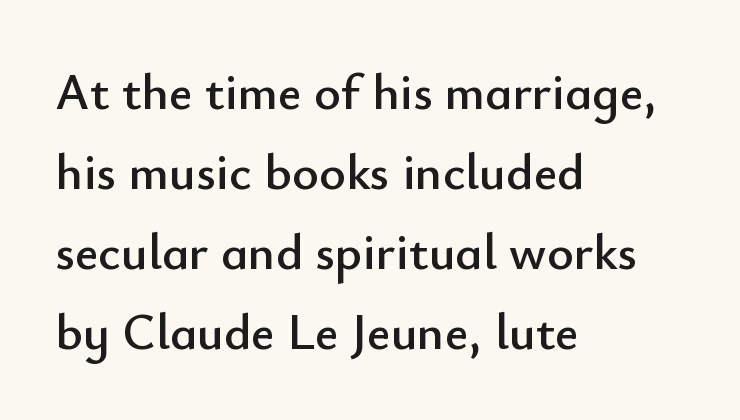
Anything drawn beneath the words? Only blank space. Short and long lines alike share a common starting point at left. Letter spacing: default. Compared with typical paragraphs, the rows here are spaced about the same.
